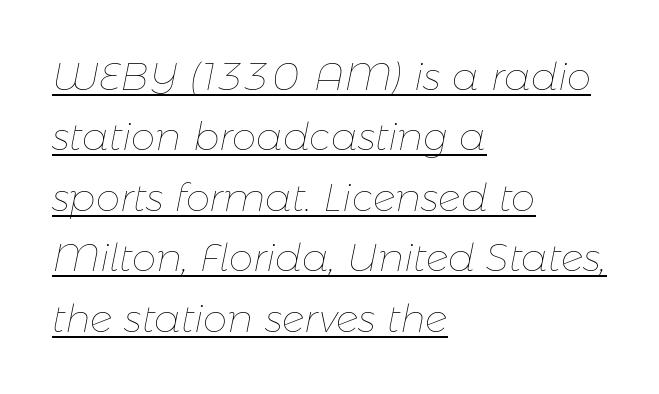
Q: Is the text bold? A: No.
Q: Is the text italic (slanted)? A: Yes, it leans right by about 11 degrees.
Q: Is the text underlined? A: Yes.
Q: How is the paragraph aligned? A: Left-aligned.
Q: Is the spacing between letters normal or unusually wide? A: Normal.
Q: Is the spacing between lines tight, normal or loose? A: Normal.
Q: Width (condensed, normal, or wide)? A: Normal.
Q: Stroke contrast? A: Low.
Q: x-height? A: Medium.
Q: Monospaced? A: No.
